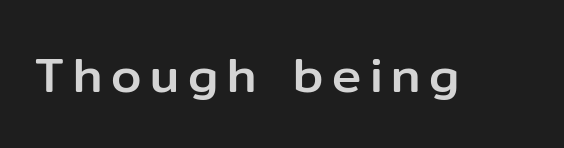
Vertical strokes here are truly vertical. You could not count columns in this text — the font is proportionally spaced. Observe the absence of serifs on each vertical stroke in this sample. No word sits above an underline.
